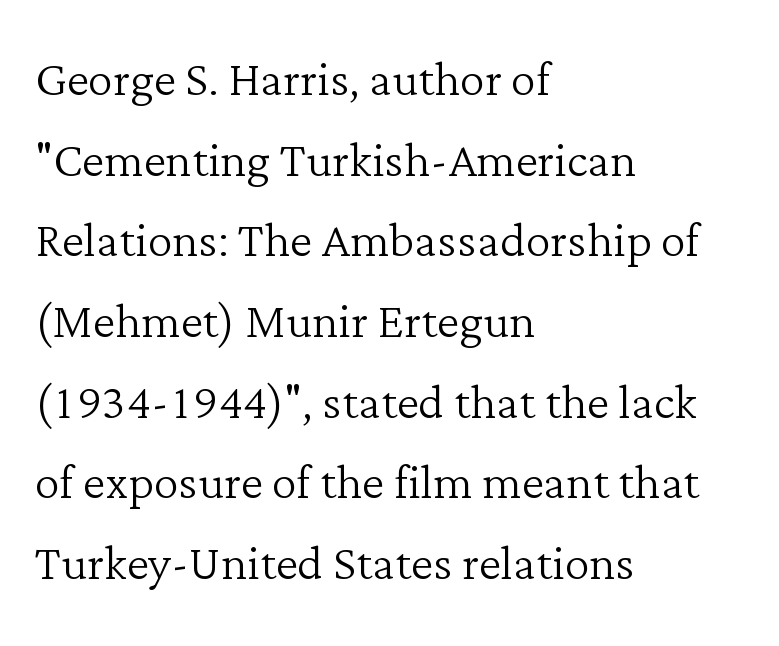
Q: Is the text bold? A: No.
Q: Is the text italic (slanted)? A: No, it is upright.
Q: Is the typeface a serif or a sans-serif typeface? A: Serif.
Q: Is the text underlined? A: No.
Q: How is the paragraph aligned? A: Left-aligned.
Q: Is the spacing between letters normal or unusually wide? A: Normal.
Q: Is the spacing between lines tight, normal or loose? A: Normal.
Q: Width (condensed, normal, or wide)? A: Normal.
Q: Stroke contrast? A: Low.
Q: x-height? A: Medium.
Q: Monospaced? A: No.
